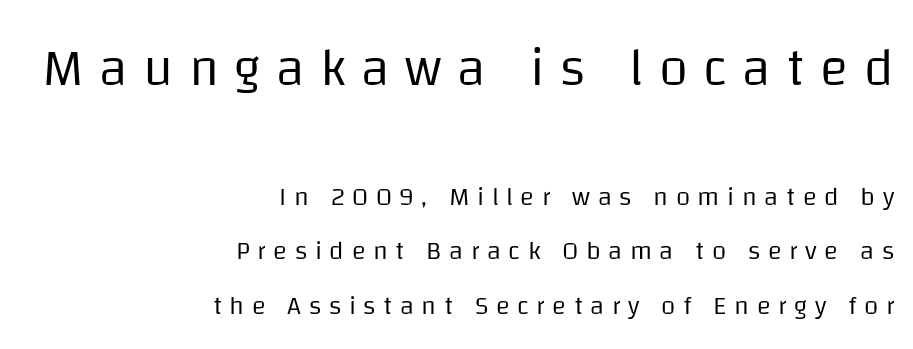
Q: Is the text bold? A: No.
Q: Is the text italic (slanted)? A: No, it is upright.
Q: Is the typeface a serif or a sans-serif typeface? A: Sans-serif.
Q: Is the text underlined? A: No.
Q: How is the paragraph aligned? A: Right-aligned.
Q: Is the spacing between letters normal or unusually wide? A: Unusually wide.
Q: Is the spacing between lines tight, normal or loose? A: Loose.
Q: Which block of text is set in a larger size, the first (top) or the second (bottom)? A: The first (top) one.
Q: Width (condensed, normal, or wide)? A: Normal.
Q: Stroke contrast? A: Low.
Q: x-height? A: Large.
Q: Monospaced? A: No.
